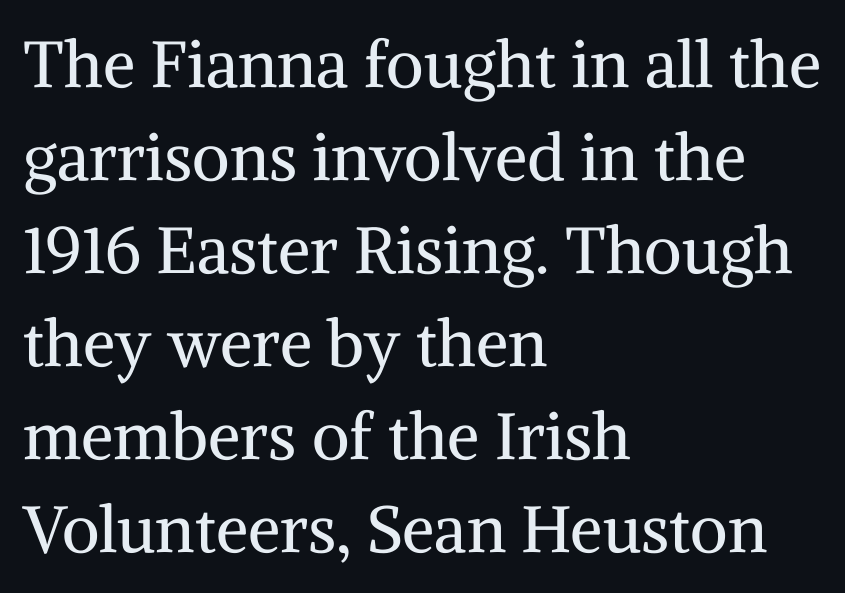
The rendering uses natural spacing where letterforms have individual widths. Nobody touched the tracking dial on this one. The lettering stays uniformly vertical, giving the passage a roman look. Where is the straight margin? On the left.
